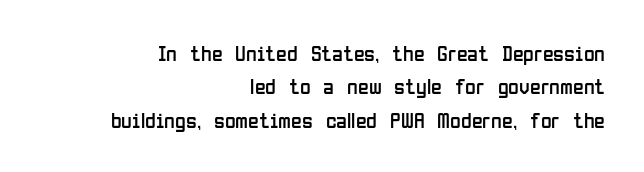
The image shows 22 px text type, upright; set right-aligned, normal line spacing (1.52x), normal letter spacing, not underlined.
